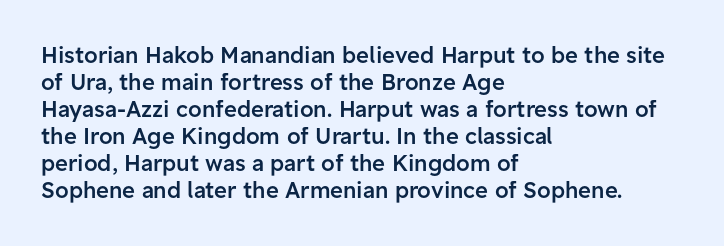
The image shows 22 px text type, upright; set left-aligned, line spacing 1.23x, normal letter spacing, not underlined.
